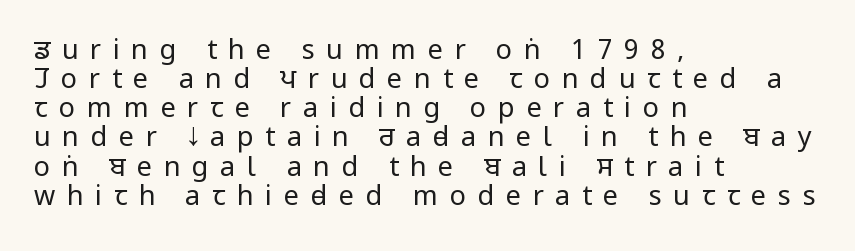
{"italic": "no", "bold": "no", "underline": "no", "align": "left", "line_spacing": "tight", "line_spacing_ratio": 1.08, "letter_spacing": "wide", "letter_spacing_em": 0.43, "glyph_px": 27}
